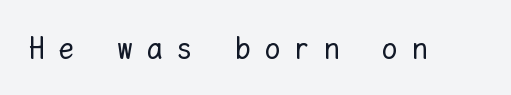
The face used here is rendered with a markedly widened letterfit. Each stroke keeps to a modest, everyday thickness or less. The words here are not underlined. The passage shown is typed in a monospace face where columns stay perfectly aligned. The lettering stays uniformly vertical, giving the passage a roman look.
